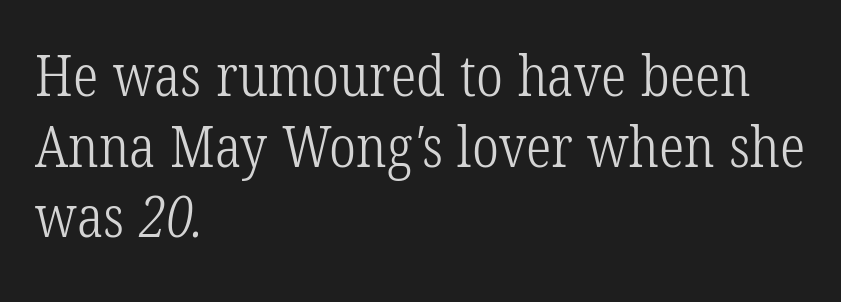
Typeset ragged right — the left edge is the straight one. Bare-footed words on every line. The letters carry serifs — small finishing strokes at the ends of their stems. Stem width sits at or under what a default text font uses. Character widths vary here, with narrow letters taking less room than wide ones.
